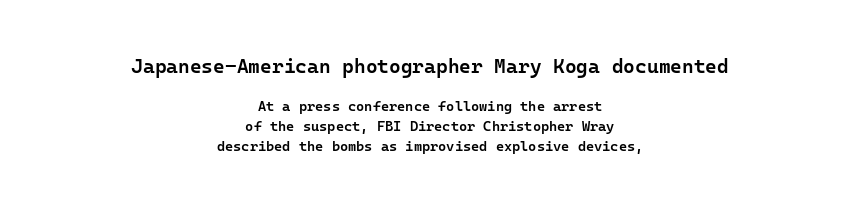
The image shows 20 px text type, upright; set centered, normal line spacing (1.41x), normal letter spacing, not underlined; the first (top) block is 1.43x larger.
